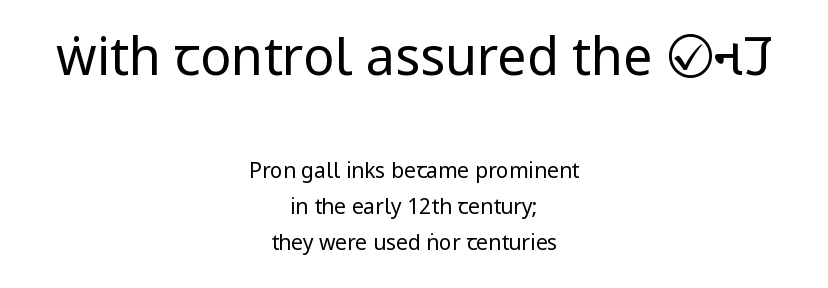
Q: Is the text bold? A: No.
Q: Is the text italic (slanted)? A: No, it is upright.
Q: Is the typeface a serif or a sans-serif typeface? A: Sans-serif.
Q: Is the text underlined? A: No.
Q: How is the paragraph aligned? A: Centered.
Q: Is the spacing between letters normal or unusually wide? A: Normal.
Q: Which block of text is set in a larger size, the first (top) or the second (bottom)? A: The first (top) one.
Q: Width (condensed, normal, or wide)? A: Condensed.
Q: Stroke contrast? A: Low.
Q: x-height? A: Large.
Q: Monospaced? A: No.
